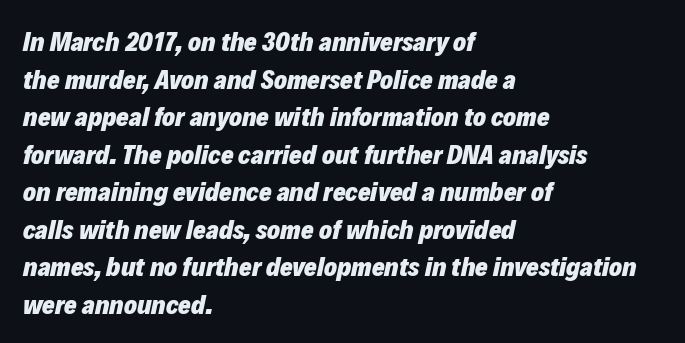
Q: Is the text bold? A: Yes.
Q: Is the text italic (slanted)? A: Yes, it leans right by about 12 degrees.
Q: Is the text underlined? A: No.
Q: How is the paragraph aligned? A: Left-aligned.
Q: Is the spacing between letters normal or unusually wide? A: Normal.
Q: Is the spacing between lines tight, normal or loose? A: Normal.
